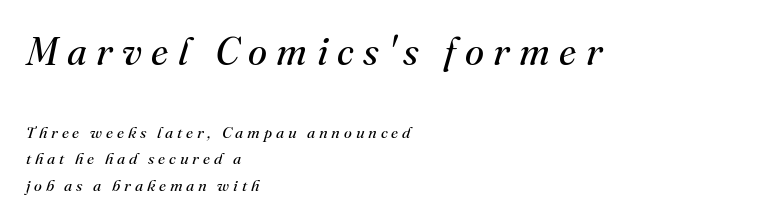
The image shows 39 px regular-weight serif type, italic (leaning right); set left-aligned, normal line spacing (1.66x), unusually wide letter spacing (+0.24 em), not underlined; the first (top) block is 2.44x larger; medium stroke contrast and a small x-height.
